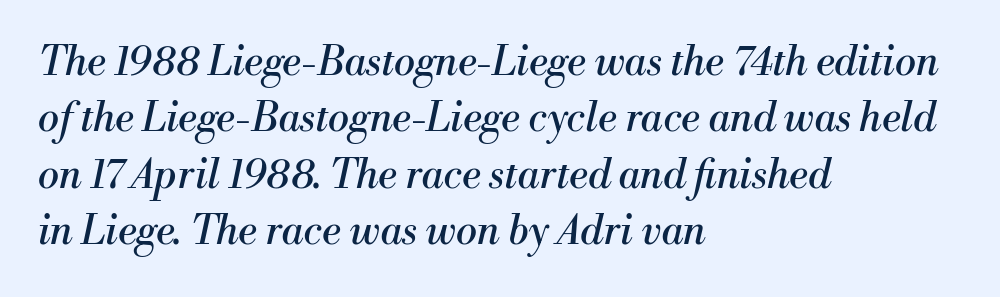
Q: Is the text bold? A: No.
Q: Is the text italic (slanted)? A: Yes, it leans right by about 13 degrees.
Q: Is the typeface a serif or a sans-serif typeface? A: Serif.
Q: Is the text underlined? A: No.
Q: How is the paragraph aligned? A: Left-aligned.
Q: Is the spacing between letters normal or unusually wide? A: Normal.
Q: Is the spacing between lines tight, normal or loose? A: Normal.
Q: Width (condensed, normal, or wide)? A: Normal.
Q: Stroke contrast? A: Medium.
Q: x-height? A: Small.
Q: Monospaced? A: No.
